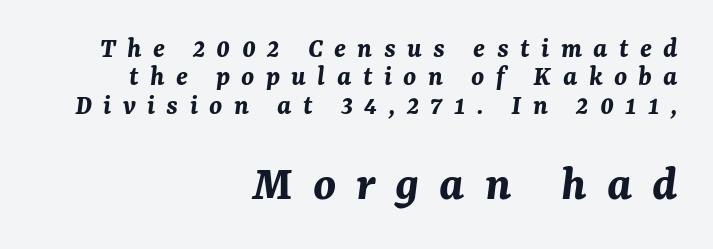
{"italic": "yes", "lean": "right", "slant_degrees": 7, "bold": "yes", "weight": "bold", "width": "normal", "stroke_contrast": "medium", "x_height": "medium", "monospaced": "no", "underline": "no", "align": "right", "line_spacing": "tight", "line_spacing_ratio": 0.98, "letter_spacing": "wide", "letter_spacing_em": 0.39, "larger_block": "second", "size_ratio": 1.76, "glyph_px": 51}
